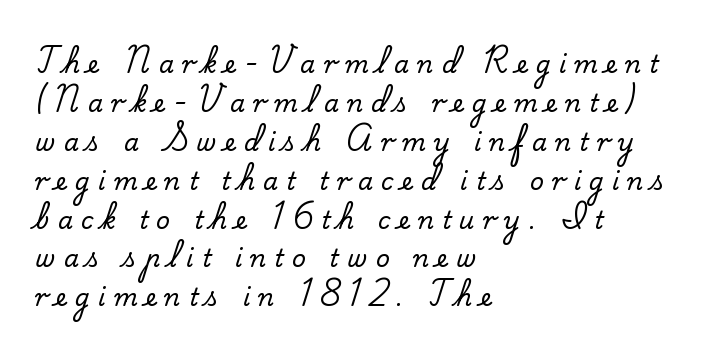
The image shows 24 px text type; set left-aligned, normal line spacing (1.62x), unusually wide letter spacing (+0.34 em), not underlined.
